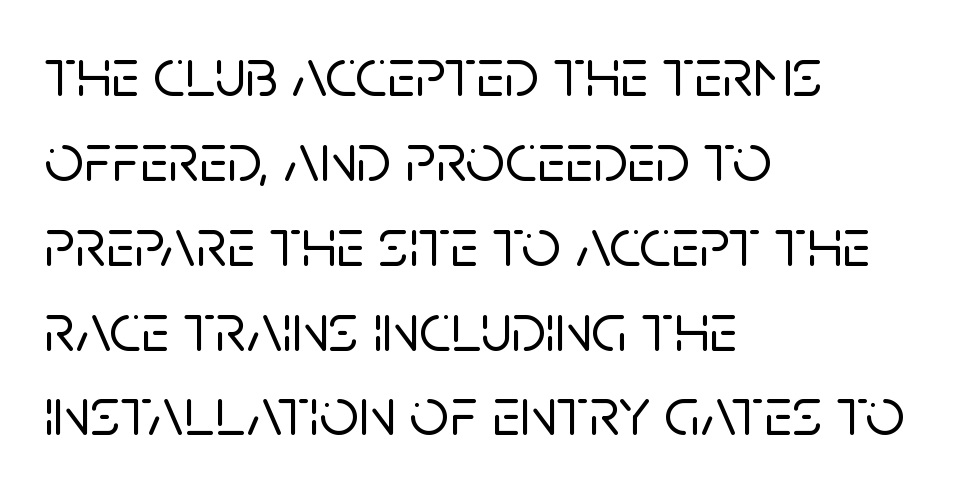
Q: Is the text italic (slanted)? A: No, it is upright.
Q: Is the typeface a serif or a sans-serif typeface? A: Sans-serif.
Q: Is the text underlined? A: No.
Q: How is the paragraph aligned? A: Left-aligned.
Q: Is the spacing between letters normal or unusually wide? A: Normal.
Q: Width (condensed, normal, or wide)? A: Normal.
Q: Stroke contrast? A: Low.
Q: x-height? A: Large.
Q: Monospaced? A: No.
